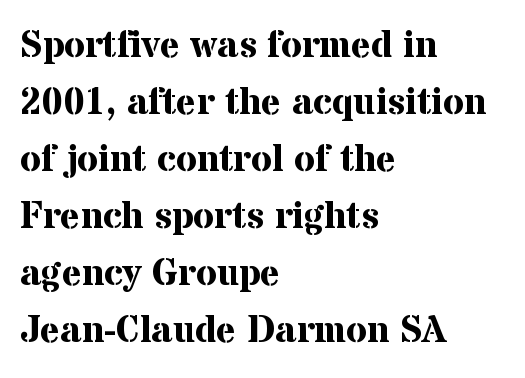
{"serif": "yes", "italic": "no", "bold": "yes", "weight": "bold", "width": "normal", "stroke_contrast": "medium", "x_height": "medium", "monospaced": "no", "underline": "no", "align": "left", "line_spacing": "normal", "line_spacing_ratio": 1.5, "letter_spacing": "normal", "letter_spacing_em": 0.0, "glyph_px": 38}
